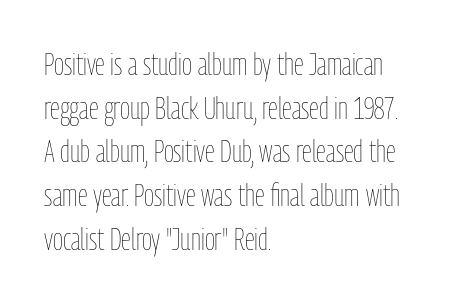
{"italic": "no", "bold": "no", "weight": "thin", "width": "condensed", "stroke_contrast": "low", "x_height": "medium", "monospaced": "no", "underline": "no", "align": "left", "line_spacing": "normal", "line_spacing_ratio": 1.41, "letter_spacing": "normal", "letter_spacing_em": 0.0, "glyph_px": 31}
